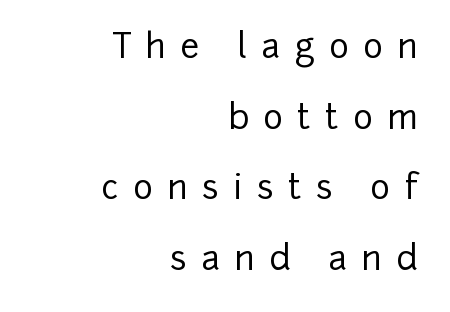
Q: Is the text italic (slanted)? A: No, it is upright.
Q: Is the typeface a serif or a sans-serif typeface? A: Sans-serif.
Q: Is the text underlined? A: No.
Q: How is the paragraph aligned? A: Right-aligned.
Q: Is the spacing between letters normal or unusually wide? A: Unusually wide.
Q: Is the spacing between lines tight, normal or loose? A: Loose.
Q: Width (condensed, normal, or wide)? A: Normal.
Q: Stroke contrast? A: Low.
Q: x-height? A: Medium.
Q: Monospaced? A: No.
